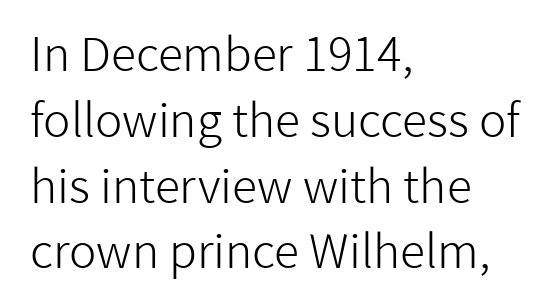
The image shows 46 px light sans-serif type, upright; set left-aligned, normal line spacing (1.43x), normal letter spacing, not underlined; low stroke contrast and a medium x-height.
